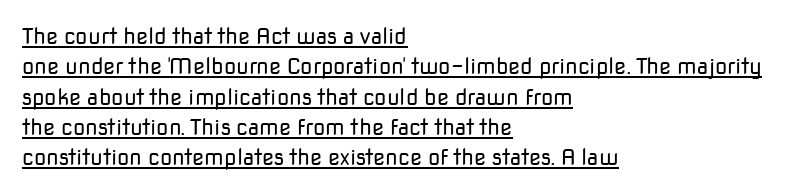
Q: Is the text bold? A: No.
Q: Is the text italic (slanted)? A: No, it is upright.
Q: Is the text underlined? A: Yes.
Q: How is the paragraph aligned? A: Left-aligned.
Q: Is the spacing between letters normal or unusually wide? A: Normal.
Q: Is the spacing between lines tight, normal or loose? A: Normal.
